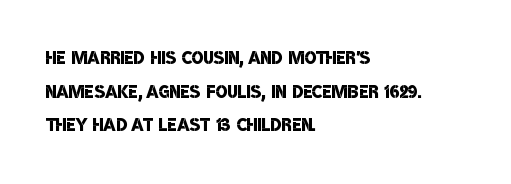
The ragged edge is on the right, which tells us the setting is flush left. Type without underlining. The rows are spaced the way most documents space them. Strokes here are thickened, but only to semibold level. The passage shown has conventional tracking throughout.
